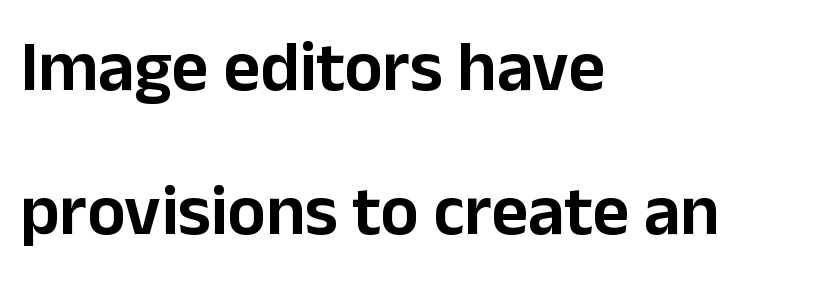
{"serif": "no", "italic": "no", "width": "normal", "stroke_contrast": "low", "x_height": "medium", "monospaced": "no", "underline": "no", "align": "left", "line_spacing": "loose", "line_spacing_ratio": 2.03, "letter_spacing": "normal", "letter_spacing_em": 0.0, "glyph_px": 71}
